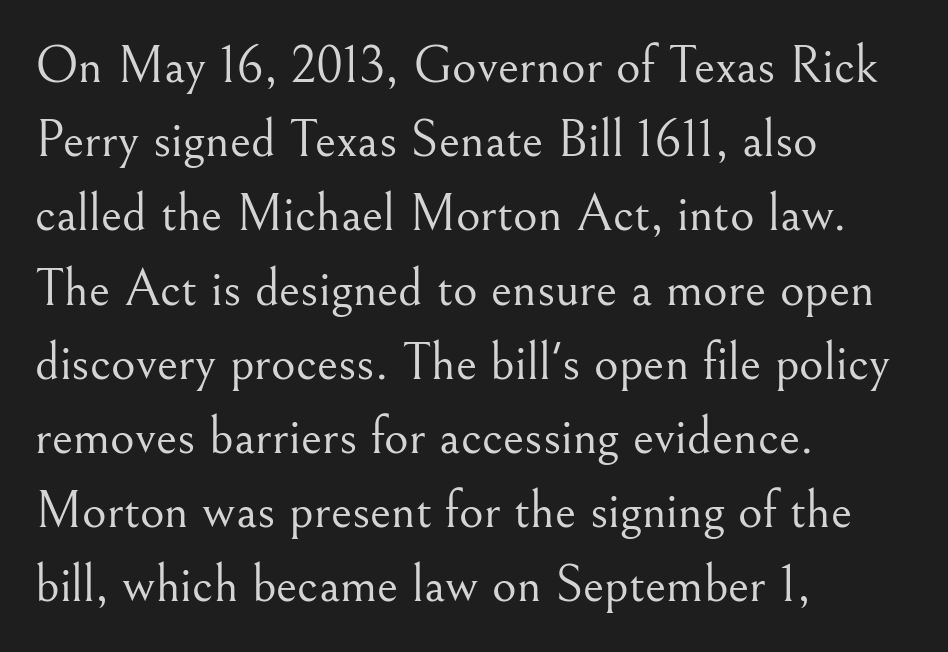
Q: Is the text bold? A: No.
Q: Is the text italic (slanted)? A: No, it is upright.
Q: Is the typeface a serif or a sans-serif typeface? A: Serif.
Q: Is the text underlined? A: No.
Q: How is the paragraph aligned? A: Left-aligned.
Q: Is the spacing between letters normal or unusually wide? A: Normal.
Q: Is the spacing between lines tight, normal or loose? A: Normal.
Q: Width (condensed, normal, or wide)? A: Normal.
Q: Stroke contrast? A: Medium.
Q: x-height? A: Small.
Q: Monospaced? A: No.
